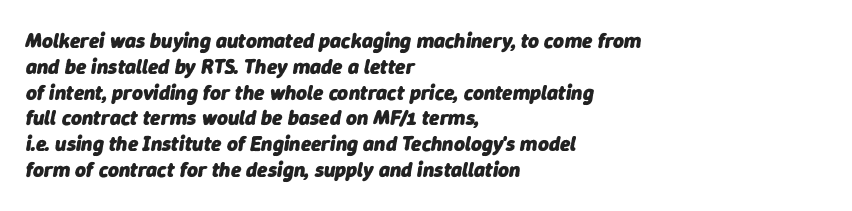
{"italic": "yes", "lean": "right", "slant_degrees": 9, "bold": "yes", "underline": "no", "align": "left", "line_spacing_ratio": 1.23, "letter_spacing": "normal", "letter_spacing_em": 0.0, "glyph_px": 21}
